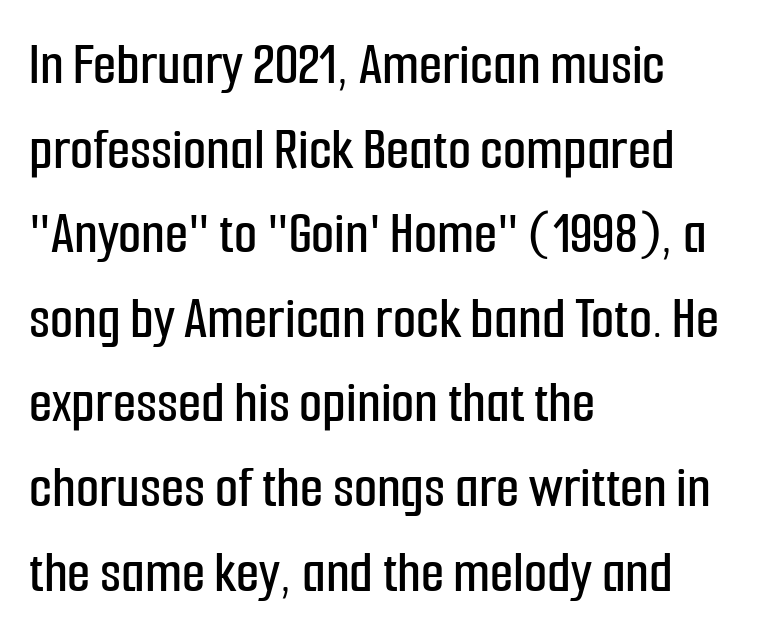
Q: Is the text italic (slanted)? A: No, it is upright.
Q: Is the typeface a serif or a sans-serif typeface? A: Sans-serif.
Q: Is the text underlined? A: No.
Q: How is the paragraph aligned? A: Left-aligned.
Q: Is the spacing between letters normal or unusually wide? A: Normal.
Q: Is the spacing between lines tight, normal or loose? A: Normal.
Q: Width (condensed, normal, or wide)? A: Condensed.
Q: Stroke contrast? A: Low.
Q: x-height? A: Medium.
Q: Monospaced? A: No.
